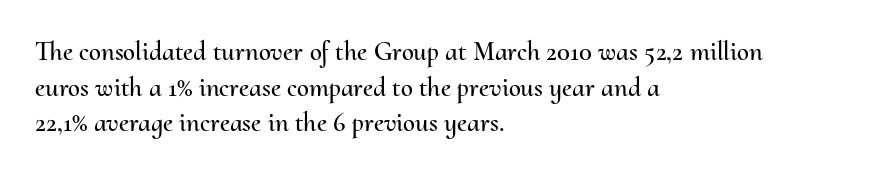
{"italic": "no", "underline": "no", "align": "left", "line_spacing": "normal", "line_spacing_ratio": 1.32, "letter_spacing": "normal", "letter_spacing_em": 0.0, "glyph_px": 27}
